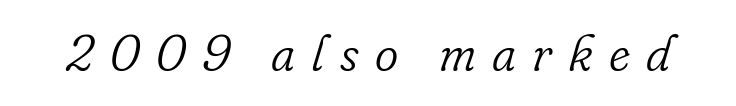
The passage shown is typeset with a serif family. How are the letters spaced? Widely, with obvious added tracking. The specimen omits any rule beneath the text block's lines. These lines are rendered in a variable-pitch font. Think standard paragraph weight, or any step lighter than that. The text carries the slant typical of an italic or oblique font.
